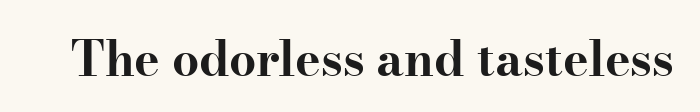
Q: Is the text bold? A: Yes.
Q: Is the text italic (slanted)? A: No, it is upright.
Q: Is the typeface a serif or a sans-serif typeface? A: Serif.
Q: Is the text underlined? A: No.
Q: Is the spacing between letters normal or unusually wide? A: Normal.
Q: Width (condensed, normal, or wide)? A: Wide.
Q: Stroke contrast? A: High.
Q: x-height? A: Small.
Q: Monospaced? A: No.
